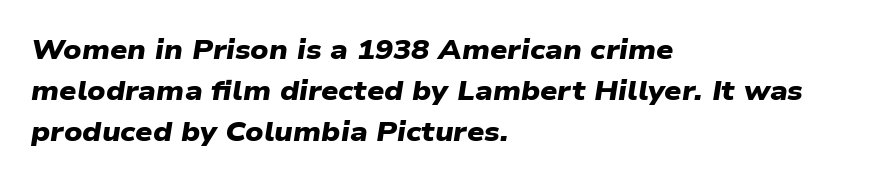
Q: Is the text bold? A: Yes.
Q: Is the text underlined? A: No.
Q: How is the paragraph aligned? A: Left-aligned.
Q: Is the spacing between letters normal or unusually wide? A: Normal.
Q: Is the spacing between lines tight, normal or loose? A: Normal.
